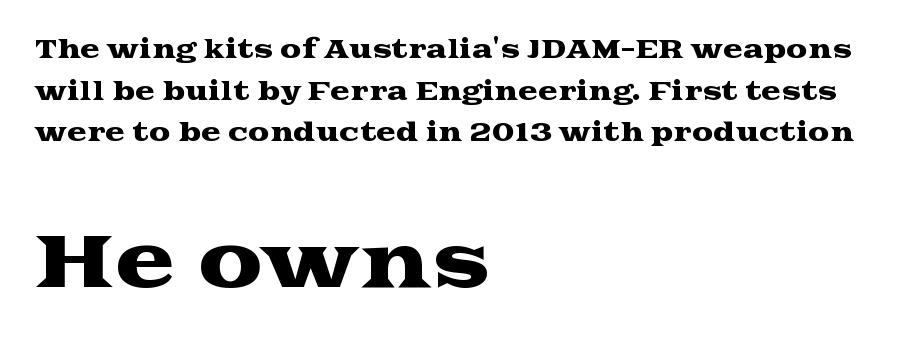
Q: Is the text italic (slanted)? A: No, it is upright.
Q: Is the typeface a serif or a sans-serif typeface? A: Serif.
Q: Is the text underlined? A: No.
Q: How is the paragraph aligned? A: Left-aligned.
Q: Is the spacing between letters normal or unusually wide? A: Normal.
Q: Which block of text is set in a larger size, the first (top) or the second (bottom)? A: The second (bottom) one.
Q: Width (condensed, normal, or wide)? A: Wide.
Q: Stroke contrast? A: Medium.
Q: x-height? A: Medium.
Q: Monospaced? A: No.
